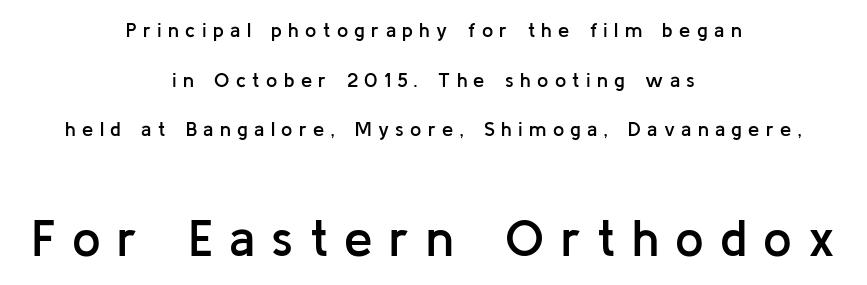
Q: Is the text bold? A: Semi-bold.
Q: Is the text italic (slanted)? A: No, it is upright.
Q: Is the typeface a serif or a sans-serif typeface? A: Sans-serif.
Q: Is the text underlined? A: No.
Q: How is the paragraph aligned? A: Centered.
Q: Is the spacing between letters normal or unusually wide? A: Unusually wide.
Q: Is the spacing between lines tight, normal or loose? A: Loose.
Q: Which block of text is set in a larger size, the first (top) or the second (bottom)? A: The second (bottom) one.
Q: Width (condensed, normal, or wide)? A: Normal.
Q: Stroke contrast? A: Low.
Q: x-height? A: Medium.
Q: Monospaced? A: No.
